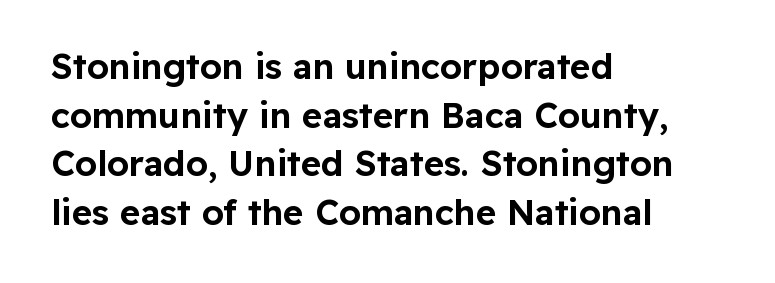
What's the leading like? Ordinary, nothing unusual. Clear beneath every line of the passage. Font category for this specimen: sans-serif. The paragraph shown leans on its left margin. Each letter keeps its own natural width here, so spacing adapts to shape. This rendering leaves character spacing at its baseline value.
